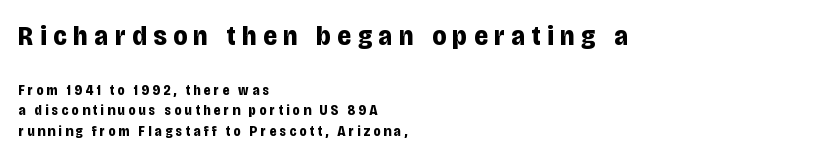
Here the first block reads like a headline and the second like body copy. Every character sits straight up, as roman type does. Normally led — the rows are evenly, conventionally spaced. Teacher's note: observe the even left margin — that is flush-left alignment. Strokes here are thick enough to call this a true bold. The face used here is rendered with a markedly widened letterfit.
